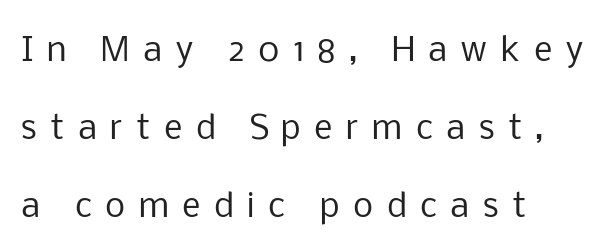
Q: Is the text bold? A: No.
Q: Is the text italic (slanted)? A: No, it is upright.
Q: Is the typeface a serif or a sans-serif typeface? A: Sans-serif.
Q: Is the text underlined? A: No.
Q: How is the paragraph aligned? A: Left-aligned.
Q: Is the spacing between letters normal or unusually wide? A: Unusually wide.
Q: Is the spacing between lines tight, normal or loose? A: Loose.
Q: Width (condensed, normal, or wide)? A: Normal.
Q: Stroke contrast? A: Low.
Q: x-height? A: Medium.
Q: Monospaced? A: No.
